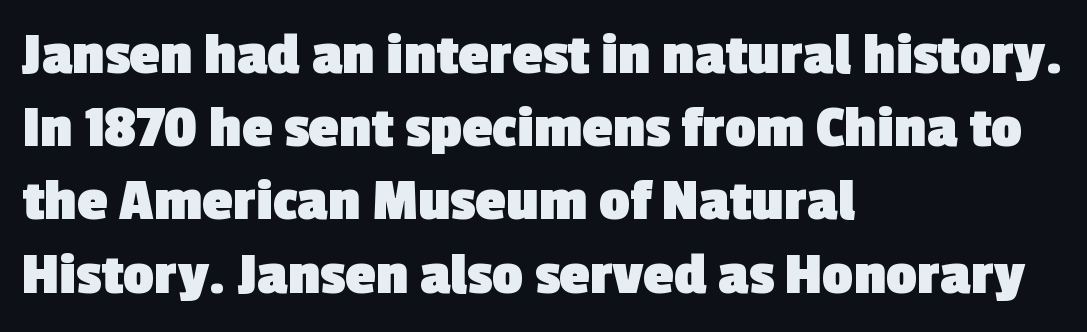
Every row of glyphs begins at an identical x-position on the left. Characters follow at the spacing the type designer built in. The gap between lines stays unmarked. You could not count columns in this text — the font is proportionally spaced. What kind of face is this? One without serifs — a sans.
